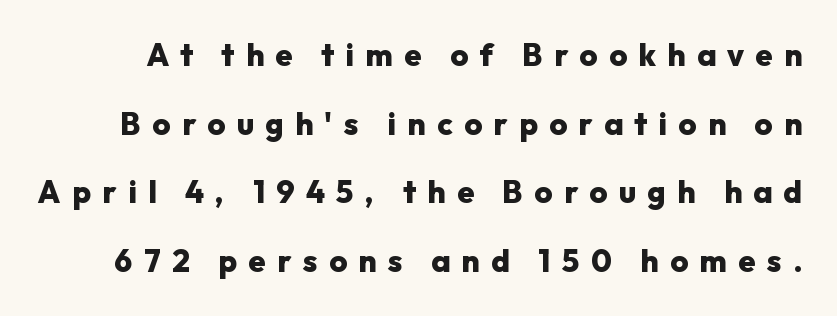
The letters stand straight up with perfectly vertical stems. These lines are rendered in a variable-pitch font. Each word looks stretched out because of the extra space between its letters. Honestly, there is no underline to notice here at all.
